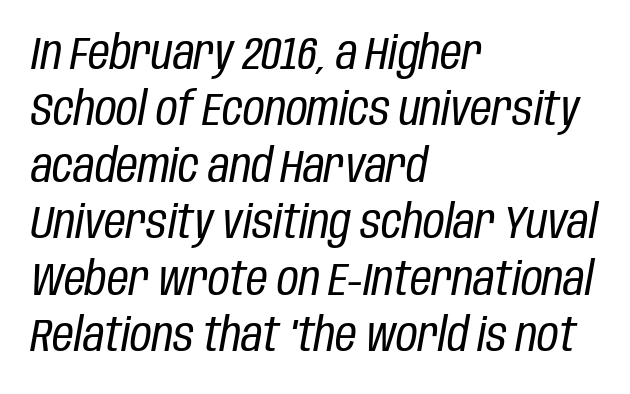
Notice how the stems are inclined rather than vertical — that's the hallmark of italics. One-word summary of the alignment: left. The gap between lines stays unmarked. The weight would be labelled regular, book, light, or lighter still. The letters sit at their default tracking, neither squeezed nor spread.
